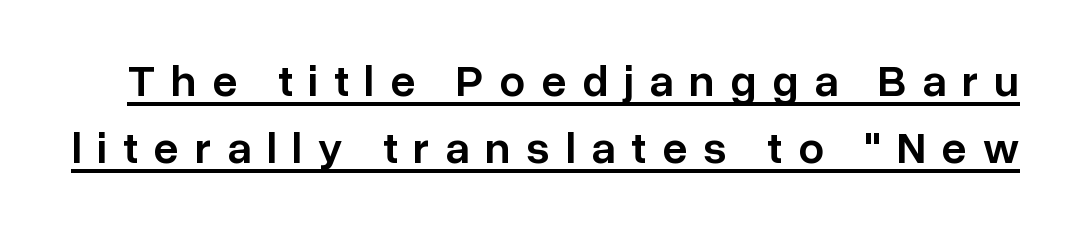
Every letter is mildly thick-stroked: semibold rather than bold. In designer terms, the underline attribute is active on this setting. Does the type have serifs? No, each stem ends abruptly. A typesetter would call this proportional, since set widths differ per character. The letters are spread apart with noticeably loose tracking. A normal amount of white space separates one row of letters from the next.
